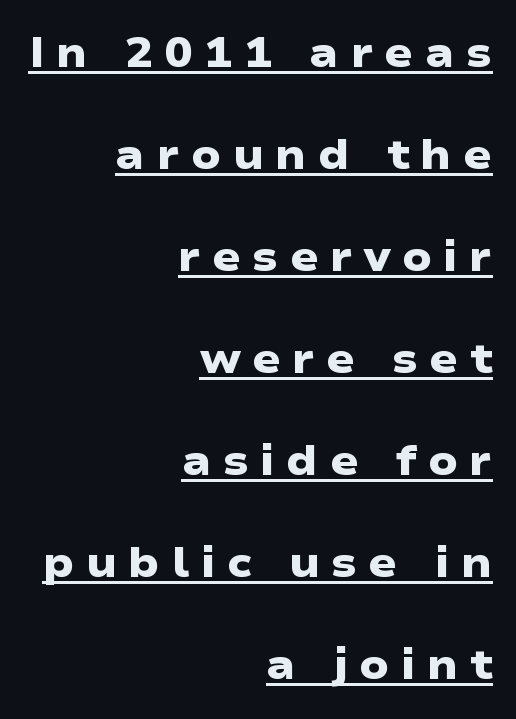
The image shows 42 px heavy, wide sans-serif type; set right-aligned, loose line spacing (2.43x), unusually wide letter spacing (+0.27 em), underlined; low stroke contrast and a medium x-height.
